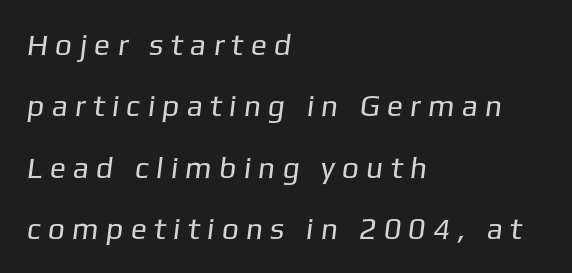
Tracking value appears strongly positive — letters spread wide. The typesetting does not lean heavy: it is not bold. What kind of face is this? One without serifs — a sans. This rendering features lettering with no underline. Line starts are locked; line ends wander.
